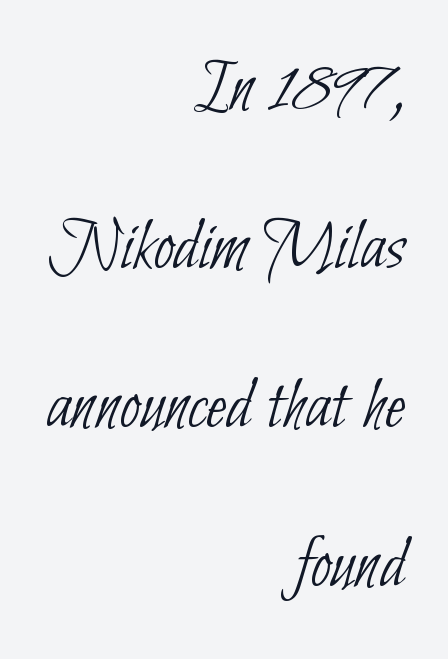
Q: Is the text bold? A: No.
Q: Is the typeface a serif or a sans-serif typeface? A: Sans-serif.
Q: Is the text underlined? A: No.
Q: How is the paragraph aligned? A: Right-aligned.
Q: Is the spacing between letters normal or unusually wide? A: Normal.
Q: Is the spacing between lines tight, normal or loose? A: Loose.
Q: Width (condensed, normal, or wide)? A: Condensed.
Q: Stroke contrast? A: Low.
Q: x-height? A: Small.
Q: Monospaced? A: No.
